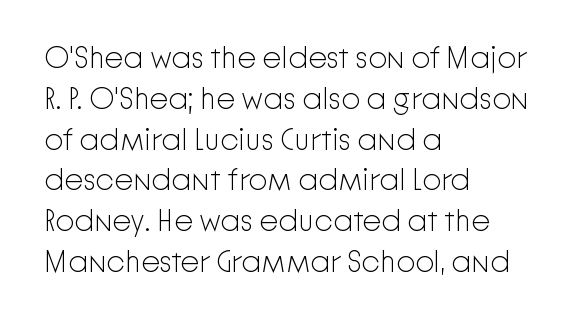
The image shows 30 px light sans-serif type, upright; set left-aligned, normal line spacing (1.36x), normal letter spacing, not underlined; low stroke contrast and a medium x-height.
